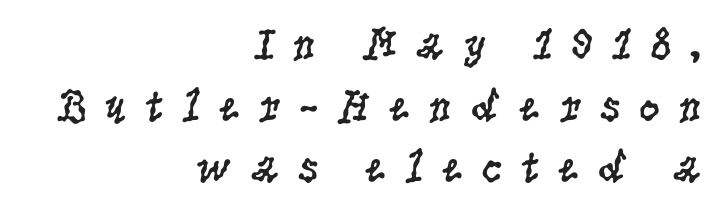
{"serif": "yes", "bold": "no", "weight": "regular", "width": "condensed", "stroke_contrast": "low", "x_height": "large", "monospaced": "no", "underline": "no", "align": "right", "line_spacing": "normal", "line_spacing_ratio": 1.34, "letter_spacing": "wide", "letter_spacing_em": 0.38, "glyph_px": 46}
